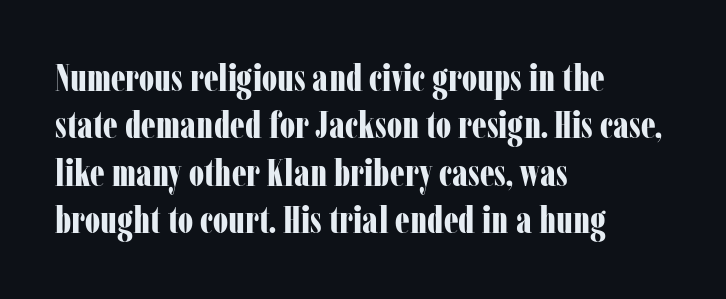
{"serif": "yes", "italic": "no", "bold": "yes", "weight": "bold", "width": "condensed", "stroke_contrast": "low", "x_height": "medium", "monospaced": "no", "underline": "no", "align": "left", "line_spacing": "normal", "line_spacing_ratio": 1.28, "letter_spacing": "normal", "letter_spacing_em": 0.0, "glyph_px": 37}
